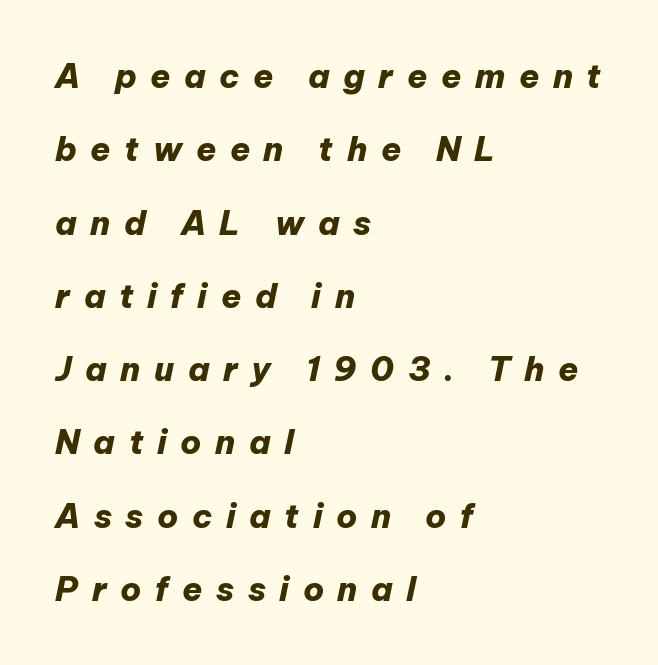
{"italic": "yes", "lean": "right", "slant_degrees": 12, "bold": "yes", "weight": "heavy", "width": "normal", "stroke_contrast": "low", "x_height": "medium", "monospaced": "no", "underline": "no", "align": "left", "line_spacing": "loose", "line_spacing_ratio": 2.22, "letter_spacing": "wide", "letter_spacing_em": 0.41, "glyph_px": 33}
